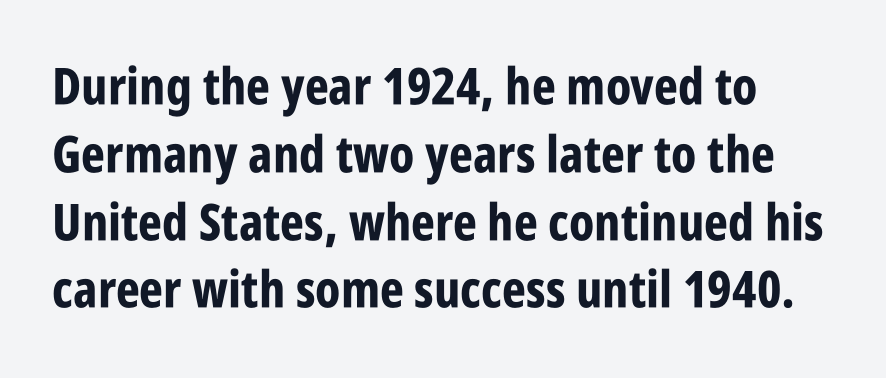
{"serif": "no", "italic": "no", "bold": "yes", "weight": "bold", "width": "condensed", "stroke_contrast": "low", "x_height": "large", "monospaced": "no", "underline": "no", "line_spacing": "normal", "line_spacing_ratio": 1.33, "letter_spacing": "normal", "letter_spacing_em": 0.0, "glyph_px": 51}
